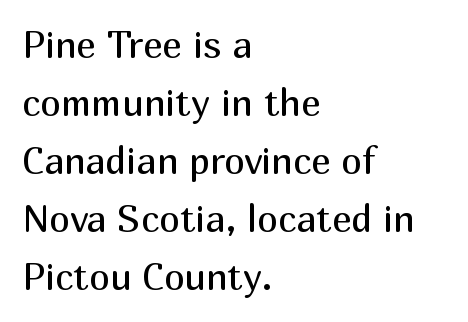
The image shows 37 px regular-weight sans-serif type, upright; set left-aligned, normal line spacing (1.57x), normal letter spacing, not underlined; medium stroke contrast and a medium x-height.
